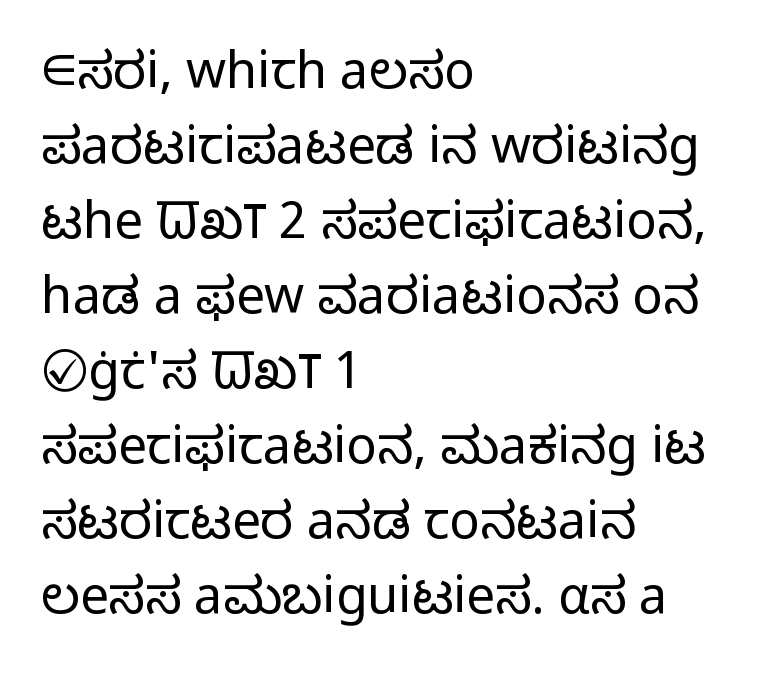
Q: Is the text bold? A: No.
Q: Is the text italic (slanted)? A: No, it is upright.
Q: Is the typeface a serif or a sans-serif typeface? A: Sans-serif.
Q: Is the text underlined? A: No.
Q: How is the paragraph aligned? A: Left-aligned.
Q: Is the spacing between letters normal or unusually wide? A: Normal.
Q: Is the spacing between lines tight, normal or loose? A: Normal.
Q: Width (condensed, normal, or wide)? A: Normal.
Q: Stroke contrast? A: Low.
Q: x-height? A: Medium.
Q: Monospaced? A: No.
